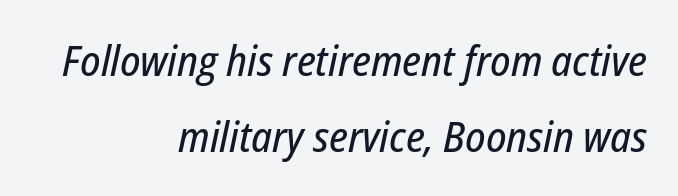
{"italic": "yes", "lean": "right", "slant_degrees": 12, "width": "condensed", "stroke_contrast": "low", "x_height": "medium", "monospaced": "no", "underline": "no", "align": "right", "line_spacing_ratio": 1.8, "letter_spacing": "normal", "letter_spacing_em": 0.0, "glyph_px": 42}
